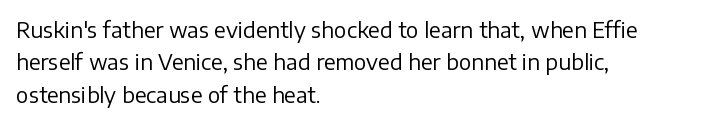
{"italic": "no", "bold": "no", "underline": "no", "align": "left", "line_spacing": "normal", "line_spacing_ratio": 1.54, "letter_spacing": "normal", "letter_spacing_em": 0.0, "glyph_px": 21}
